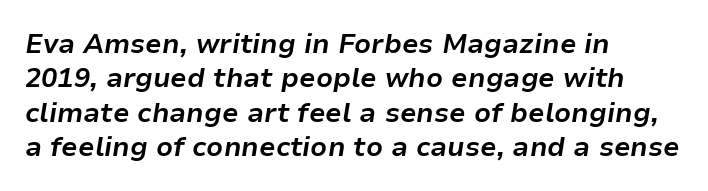
The image shows 27 px bold type, italic (leaning right); set left-aligned, normal line spacing (1.27x), normal letter spacing, not underlined.
